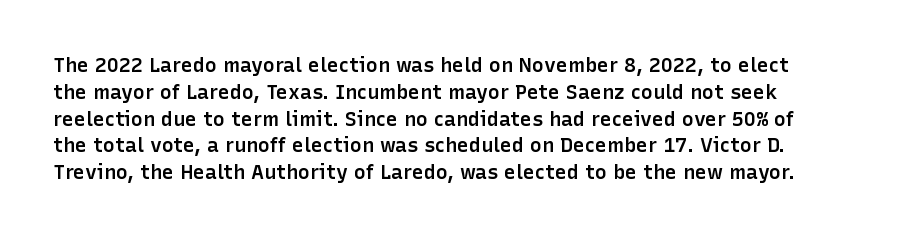
{"italic": "no", "bold": "semi", "underline": "no", "line_spacing": "normal", "line_spacing_ratio": 1.34, "letter_spacing": "normal", "letter_spacing_em": 0.0, "glyph_px": 20}
